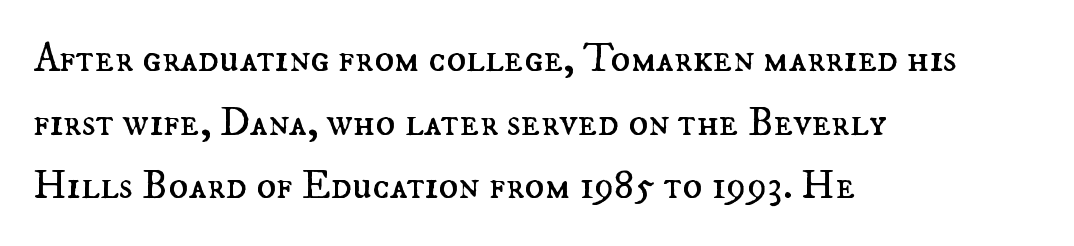
The weight tops out at a normal text grade. One-word summary of the alignment: left. Is the letter spacing exaggerated? No — it looks like the ordinary default. Do the letters lean? They stand straight. Decoration check: the copy has no underline. The rendering uses natural spacing where letterforms have individual widths.
